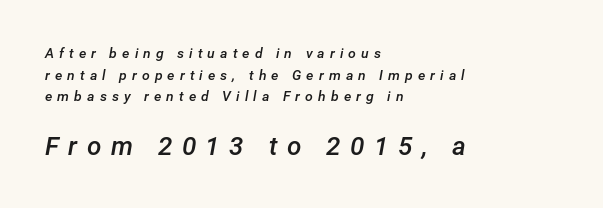
Q: Is the text bold? A: Semi-bold.
Q: Is the text italic (slanted)? A: Yes, it leans right by about 12 degrees.
Q: Is the text underlined? A: No.
Q: How is the paragraph aligned? A: Left-aligned.
Q: Is the spacing between letters normal or unusually wide? A: Unusually wide.
Q: Is the spacing between lines tight, normal or loose? A: Normal.
Q: Which block of text is set in a larger size, the first (top) or the second (bottom)? A: The second (bottom) one.
